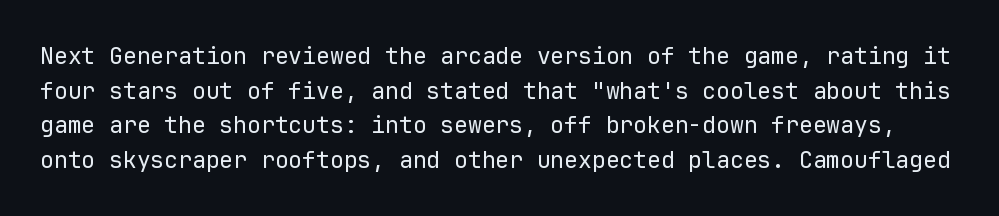
Italic: no, the glyphs are upright roman. A clean baseline with only descenders dipping below it. Caption: face not bold, strokes unweighted. Regular leading.
